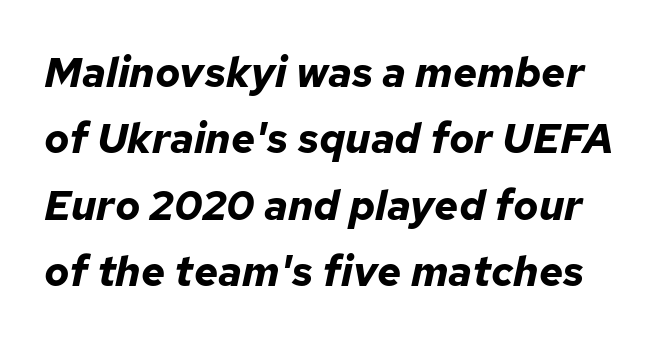
{"italic": "yes", "lean": "right", "slant_degrees": 12, "bold": "yes", "weight": "bold", "width": "normal", "stroke_contrast": "low", "x_height": "medium", "monospaced": "no", "underline": "no", "line_spacing": "normal", "line_spacing_ratio": 1.58, "letter_spacing": "normal", "letter_spacing_em": 0.0, "glyph_px": 42}
